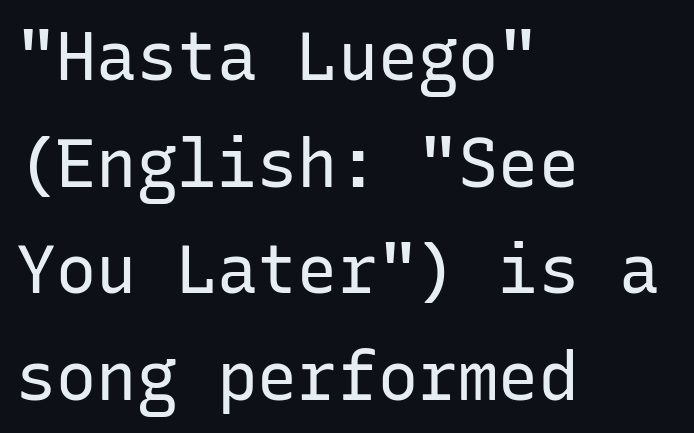
{"serif": "no", "italic": "no", "bold": "no", "weight": "regular", "width": "normal", "stroke_contrast": "low", "x_height": "medium", "monospaced": "yes", "underline": "no", "align": "left", "line_spacing": "normal", "line_spacing_ratio": 1.59, "letter_spacing": "normal", "letter_spacing_em": 0.0, "glyph_px": 67}
